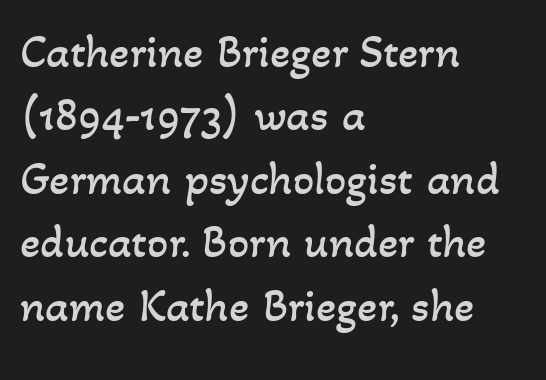
Q: Is the text bold? A: No.
Q: Is the text underlined? A: No.
Q: How is the paragraph aligned? A: Left-aligned.
Q: Is the spacing between letters normal or unusually wide? A: Normal.
Q: Is the spacing between lines tight, normal or loose? A: Normal.
Q: Width (condensed, normal, or wide)? A: Normal.
Q: Stroke contrast? A: Low.
Q: x-height? A: Small.
Q: Monospaced? A: No.
